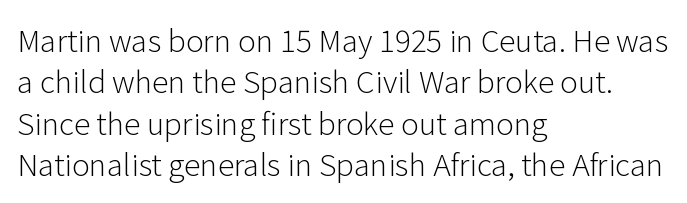
{"serif": "no", "italic": "no", "bold": "no", "weight": "light", "width": "normal", "stroke_contrast": "low", "x_height": "medium", "monospaced": "no", "underline": "no", "align": "left", "line_spacing": "normal", "line_spacing_ratio": 1.38, "letter_spacing": "normal", "letter_spacing_em": 0.0, "glyph_px": 30}
